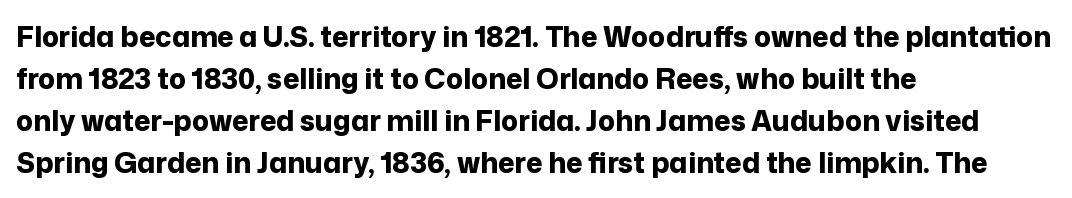
Q: Is the text bold? A: Yes.
Q: Is the text italic (slanted)? A: No, it is upright.
Q: Is the typeface a serif or a sans-serif typeface? A: Sans-serif.
Q: Is the text underlined? A: No.
Q: How is the paragraph aligned? A: Left-aligned.
Q: Is the spacing between letters normal or unusually wide? A: Normal.
Q: Is the spacing between lines tight, normal or loose? A: Normal.
Q: Width (condensed, normal, or wide)? A: Normal.
Q: Stroke contrast? A: Low.
Q: x-height? A: Medium.
Q: Monospaced? A: No.
